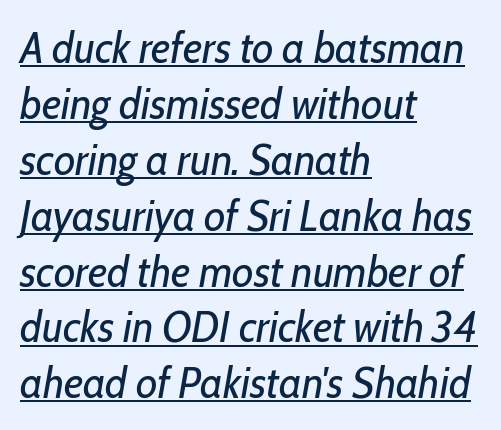
The image shows 44 px regular-weight, condensed type, italic (leaning right); set left-aligned, normal line spacing (1.27x), normal letter spacing, underlined; low stroke contrast and a medium x-height.
